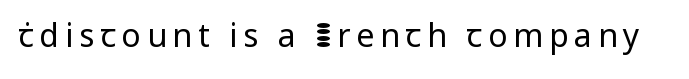
The image shows 32 px regular-weight sans-serif type, upright; set not underlined; low stroke contrast and a medium x-height.
